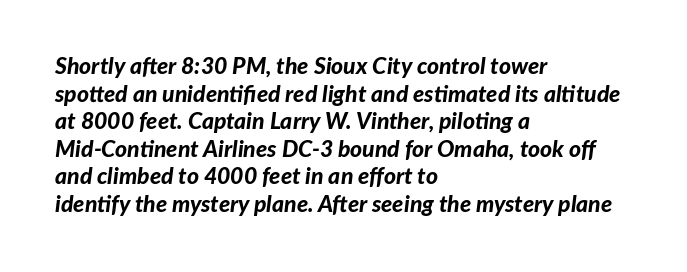
Q: Is the text bold? A: Yes.
Q: Is the text italic (slanted)? A: Yes, it leans right by about 7 degrees.
Q: Is the text underlined? A: No.
Q: How is the paragraph aligned? A: Left-aligned.
Q: Is the spacing between letters normal or unusually wide? A: Normal.
